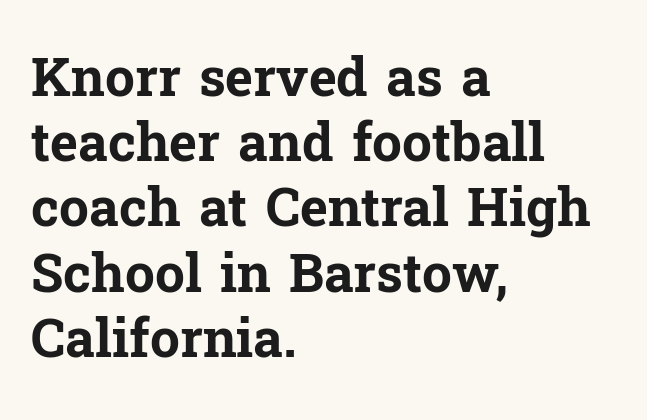
The image shows 53 px bold serif type, upright; set left-aligned, line spacing 1.23x, normal letter spacing, not underlined; low stroke contrast and a medium x-height.
